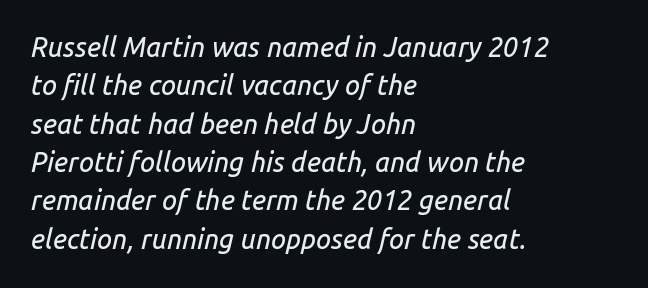
Q: Is the text italic (slanted)? A: Yes, it leans right by about 14 degrees.
Q: Is the text underlined? A: No.
Q: How is the paragraph aligned? A: Left-aligned.
Q: Is the spacing between letters normal or unusually wide? A: Normal.
Q: Is the spacing between lines tight, normal or loose? A: Normal.
